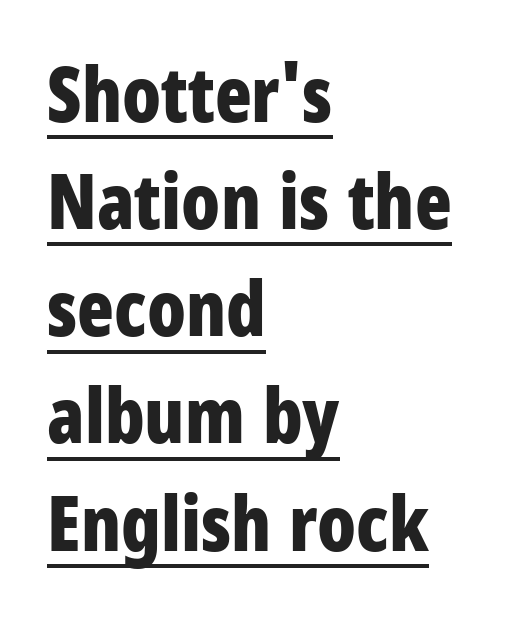
The image shows 76 px bold, condensed sans-serif type, upright; set left-aligned, normal line spacing (1.41x), normal letter spacing, underlined; low stroke contrast and a large x-height.
